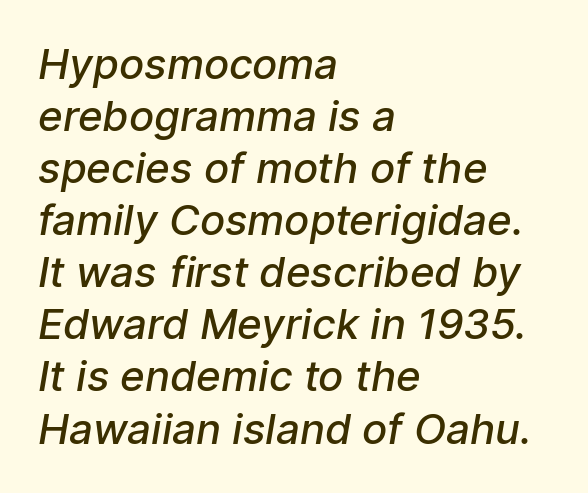
{"serif": "no", "bold": "semi", "weight": "semibold", "width": "normal", "stroke_contrast": "low", "x_height": "medium", "monospaced": "no", "underline": "no", "align": "left", "line_spacing_ratio": 1.24, "letter_spacing": "normal", "letter_spacing_em": 0.0, "glyph_px": 42}
